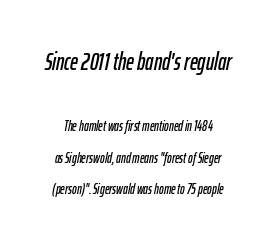
Q: Is the text italic (slanted)? A: Yes, it leans right by about 12 degrees.
Q: Is the text underlined? A: No.
Q: Is the spacing between letters normal or unusually wide? A: Normal.
Q: Is the spacing between lines tight, normal or loose? A: Loose.
Q: Which block of text is set in a larger size, the first (top) or the second (bottom)? A: The first (top) one.
